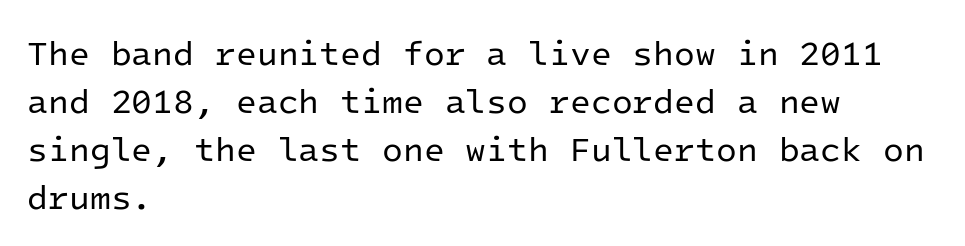
The image shows 34 px regular-weight sans-serif type, upright, monospaced; set left-aligned, normal line spacing (1.41x), normal letter spacing, not underlined; low stroke contrast and a medium x-height.
